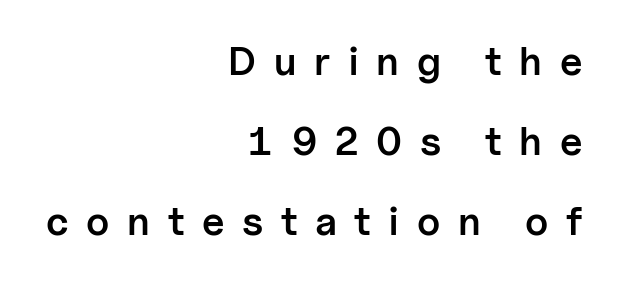
{"serif": "no", "italic": "no", "bold": "semi", "weight": "semibold", "width": "normal", "stroke_contrast": "low", "x_height": "medium", "monospaced": "no", "underline": "no", "align": "right", "line_spacing": "loose", "line_spacing_ratio": 2.0, "letter_spacing": "wide", "letter_spacing_em": 0.44, "glyph_px": 40}
